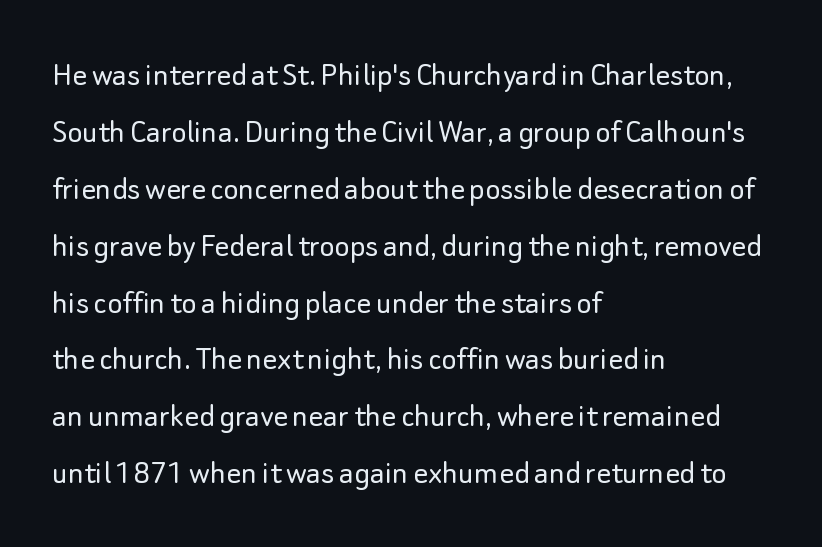
{"serif": "no", "italic": "no", "bold": "no", "weight": "light", "width": "normal", "stroke_contrast": "low", "x_height": "small", "monospaced": "no", "underline": "no", "align": "left", "line_spacing": "normal", "line_spacing_ratio": 1.58, "letter_spacing": "normal", "letter_spacing_em": 0.0, "glyph_px": 36}
